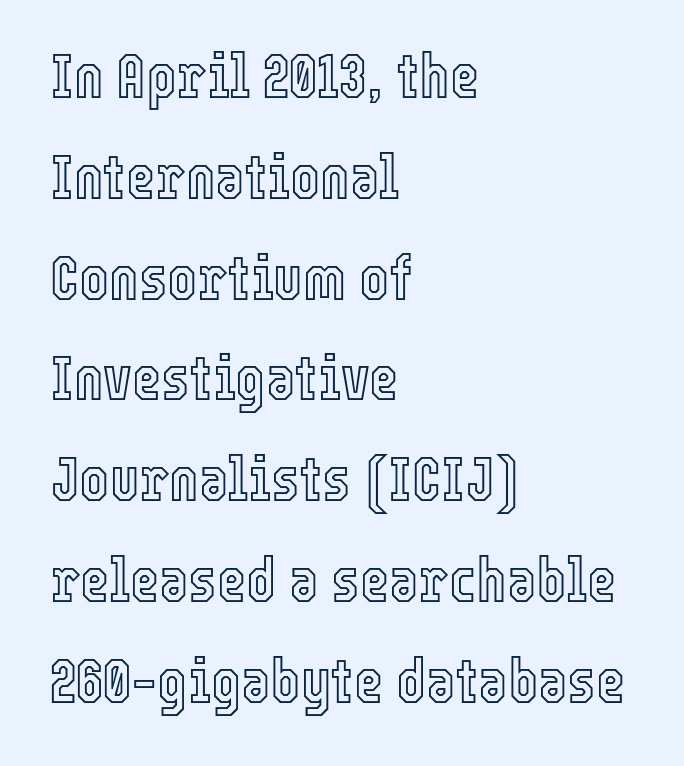
Q: Is the text italic (slanted)? A: No, it is upright.
Q: Is the text underlined? A: No.
Q: How is the paragraph aligned? A: Left-aligned.
Q: Is the spacing between letters normal or unusually wide? A: Normal.
Q: Is the spacing between lines tight, normal or loose? A: Normal.
Q: Width (condensed, normal, or wide)? A: Condensed.
Q: x-height? A: Medium.
Q: Monospaced? A: No.
